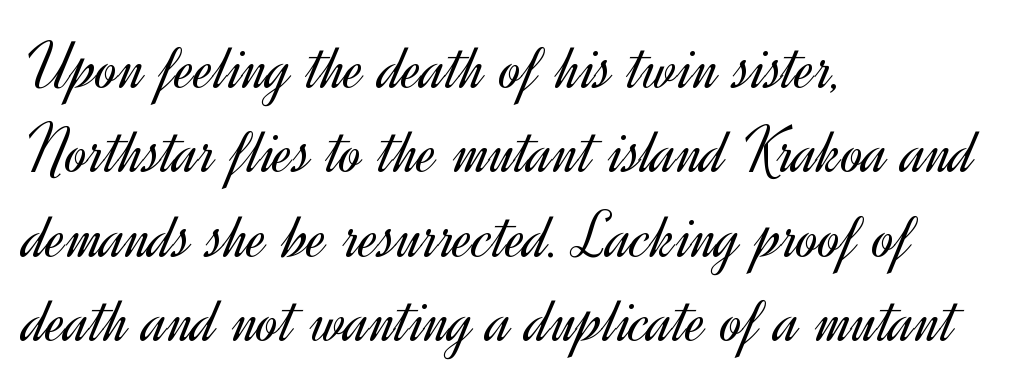
Q: Is the text bold? A: No.
Q: Is the text italic (slanted)? A: Yes.
Q: Is the typeface a serif or a sans-serif typeface? A: Sans-serif.
Q: Is the text underlined? A: No.
Q: How is the paragraph aligned? A: Left-aligned.
Q: Is the spacing between letters normal or unusually wide? A: Normal.
Q: Is the spacing between lines tight, normal or loose? A: Normal.
Q: Width (condensed, normal, or wide)? A: Normal.
Q: x-height? A: Small.
Q: Monospaced? A: No.
